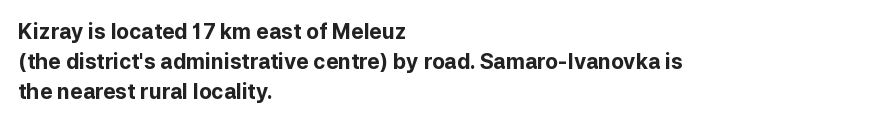
{"italic": "no", "bold": "yes", "underline": "no", "align": "left", "line_spacing": "normal", "line_spacing_ratio": 1.44, "letter_spacing": "normal", "letter_spacing_em": 0.0, "glyph_px": 21}
